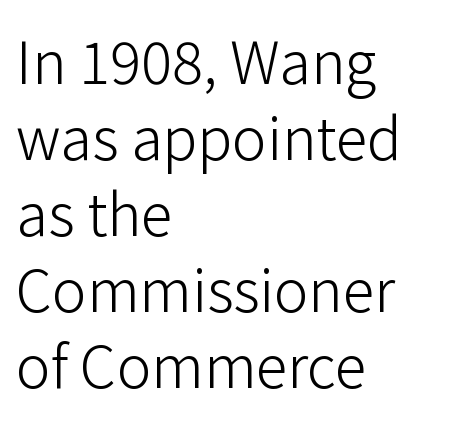
The image shows 58 px light sans-serif type, upright; set left-aligned, normal line spacing (1.31x), normal letter spacing, not underlined; low stroke contrast and a medium x-height.
